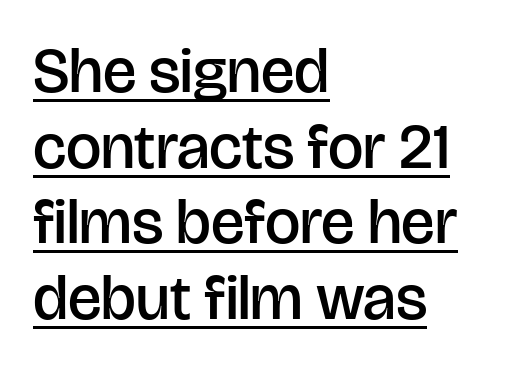
Q: Is the text bold? A: Semi-bold.
Q: Is the text italic (slanted)? A: No, it is upright.
Q: Is the typeface a serif or a sans-serif typeface? A: Sans-serif.
Q: Is the text underlined? A: Yes.
Q: How is the paragraph aligned? A: Left-aligned.
Q: Is the spacing between letters normal or unusually wide? A: Normal.
Q: Width (condensed, normal, or wide)? A: Normal.
Q: Stroke contrast? A: Low.
Q: x-height? A: Large.
Q: Monospaced? A: No.
